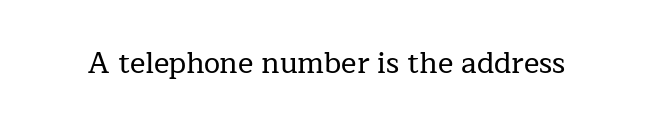
{"serif": "yes", "italic": "no", "width": "normal", "stroke_contrast": "low", "x_height": "medium", "monospaced": "no", "underline": "no", "letter_spacing": "normal", "letter_spacing_em": 0.0, "glyph_px": 29}
